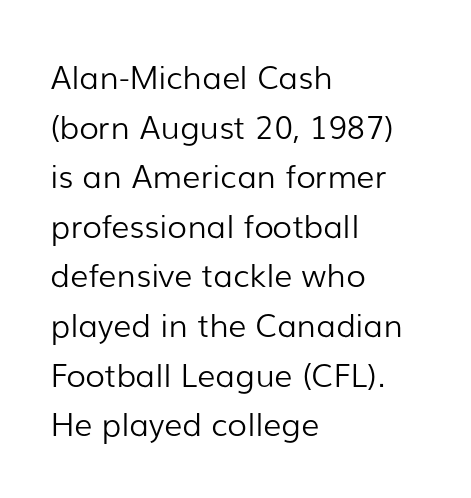
The image shows 32 px light sans-serif type, upright; set left-aligned, normal line spacing (1.55x), normal letter spacing, not underlined; low stroke contrast and a medium x-height.
